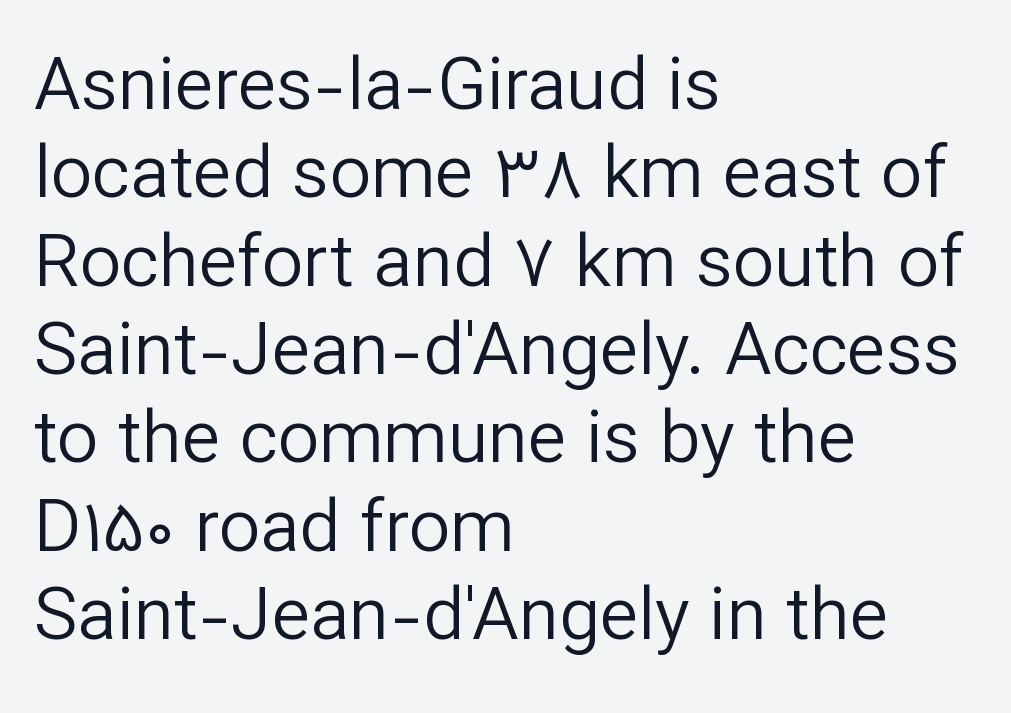
In terms of letterspacing, this is plain default setting. The compositor pushed each line to the left boundary. Here the designer chose a conventional face with non-uniform glyph widths. You can tell from the bare stems that sans-serif type was used. Does the lettering tilt? It doesn't — this is upright. Unmarked baselines from the first word to the last.
